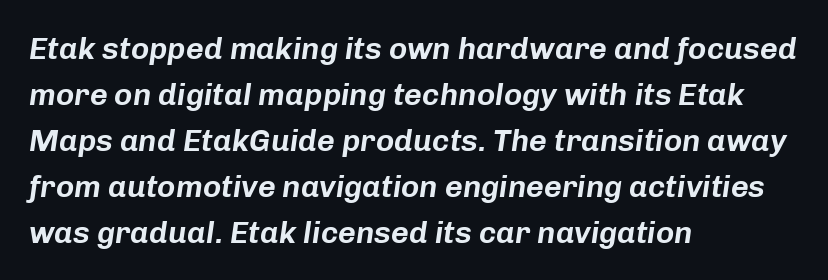
Q: Is the text italic (slanted)? A: Yes, it leans right by about 8 degrees.
Q: Is the text underlined? A: No.
Q: How is the paragraph aligned? A: Left-aligned.
Q: Is the spacing between letters normal or unusually wide? A: Normal.
Q: Is the spacing between lines tight, normal or loose? A: Normal.
Q: Width (condensed, normal, or wide)? A: Normal.
Q: Stroke contrast? A: Low.
Q: x-height? A: Medium.
Q: Monospaced? A: No.
